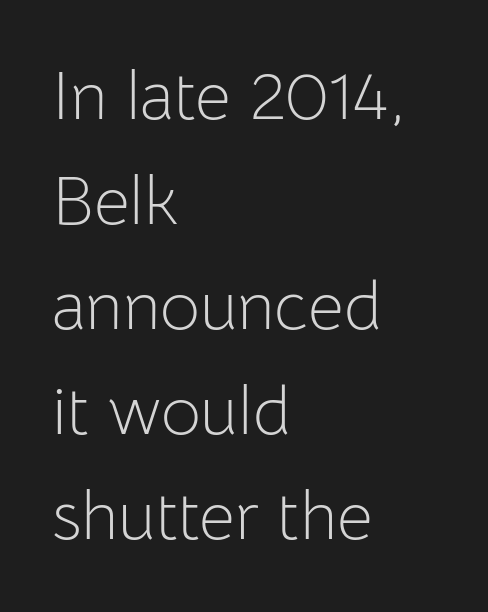
The image shows 69 px light sans-serif type, upright; set left-aligned, normal line spacing (1.52x), normal letter spacing, not underlined; low stroke contrast and a medium x-height.
